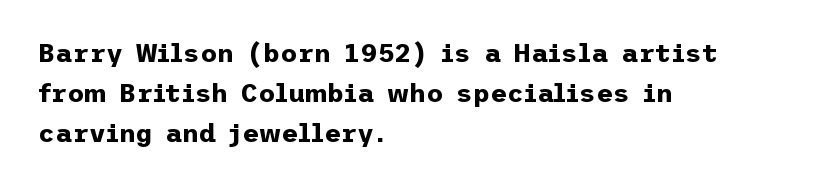
Q: Is the text bold? A: Yes.
Q: Is the text italic (slanted)? A: No, it is upright.
Q: Is the text underlined? A: No.
Q: How is the paragraph aligned? A: Left-aligned.
Q: Is the spacing between letters normal or unusually wide? A: Normal.
Q: Is the spacing between lines tight, normal or loose? A: Normal.
